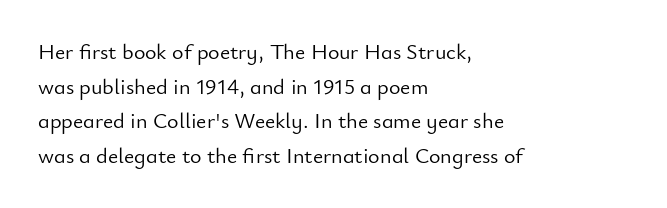
Which margin do the lines hug? The left one — the right edge is uneven. This is roman type, the default non-slanted kind. Summary of vertical rhythm: regular, with standard interline spacing. These glyphs show unthickened strokes, regular width or finer. The rendering keeps characters at their native spacing. The gap between lines stays unmarked.
